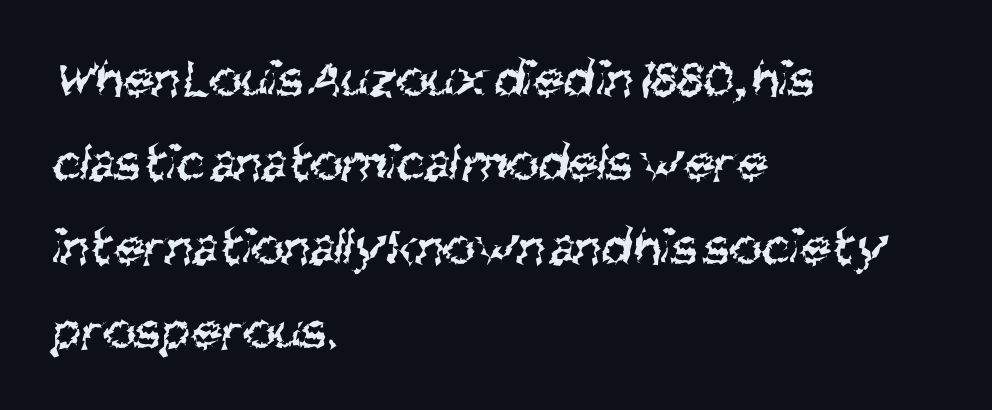
Q: Is the text bold? A: No.
Q: Is the typeface a serif or a sans-serif typeface? A: Sans-serif.
Q: Is the text underlined? A: No.
Q: How is the paragraph aligned? A: Left-aligned.
Q: Is the spacing between letters normal or unusually wide? A: Normal.
Q: Is the spacing between lines tight, normal or loose? A: Normal.
Q: Width (condensed, normal, or wide)? A: Condensed.
Q: Stroke contrast? A: Medium.
Q: x-height? A: Large.
Q: Monospaced? A: No.
